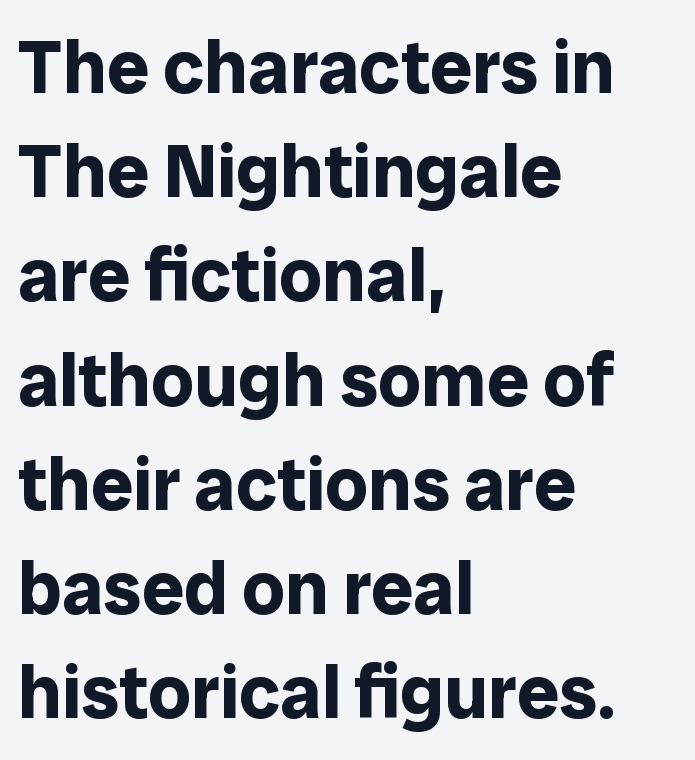
The passage shown stacks its lines at a standard gap. What kind of face is this? One without serifs — a sans. Visually the block forms a straight wall on the left and a jagged coastline on the right. The axis of the letterforms is exactly vertical. Between one letter and the next there's only the usual sliver of space.
